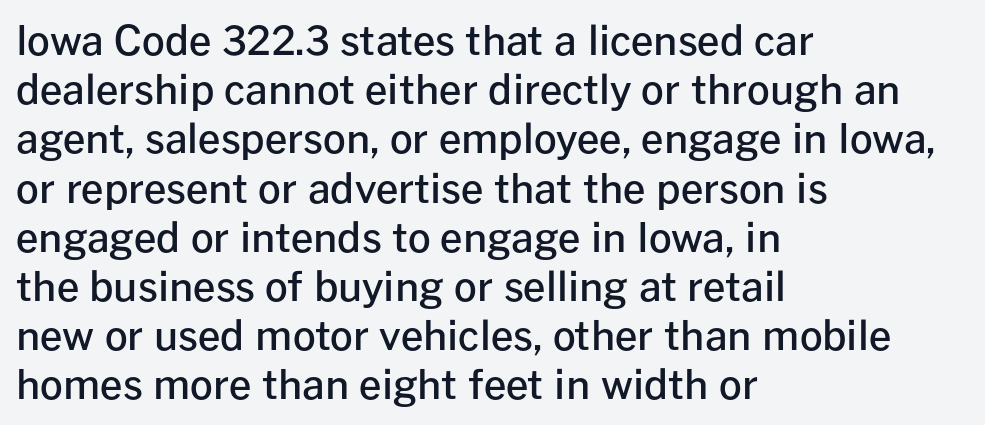
The image shows 40 px semibold sans-serif type, upright; set left-aligned, line spacing 1.23x, normal letter spacing, not underlined; low stroke contrast and a medium x-height.
